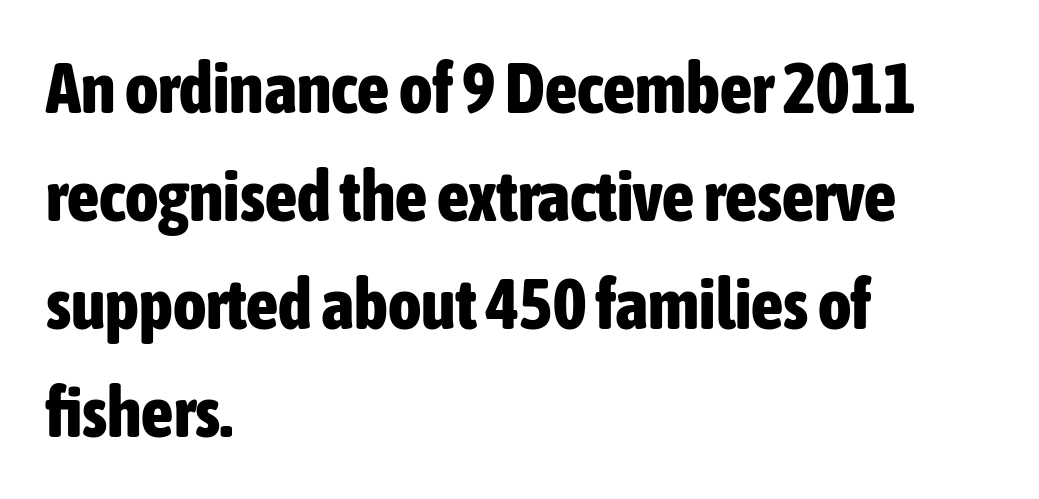
The image shows 71 px bold, condensed sans-serif type, upright; set left-aligned, normal line spacing (1.52x), normal letter spacing, not underlined; low stroke contrast and a medium x-height.
